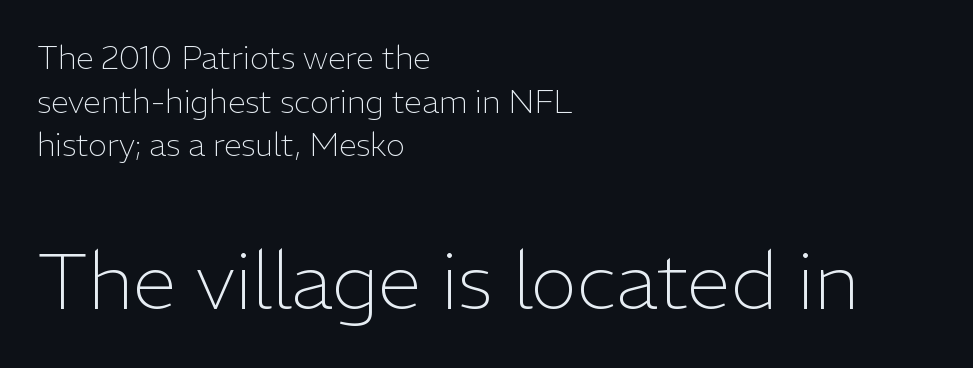
Vertical spacing — default. Underlining? Definitely not there. The passage shown is typed in a proportional face where columns would drift. Look at the tracking — it's just the regular setting, nothing added. No extra ink here — the face is not bold. The emphasis by scale lands on block number two, below.
